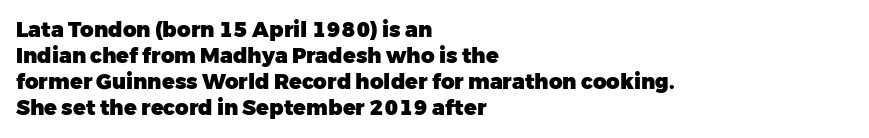
The strokes are fattened all the way to bold. Visually the block forms a straight wall on the left and a jagged coastline on the right. A typesetter would mark this as roman, not italic. The words here are not underlined.
